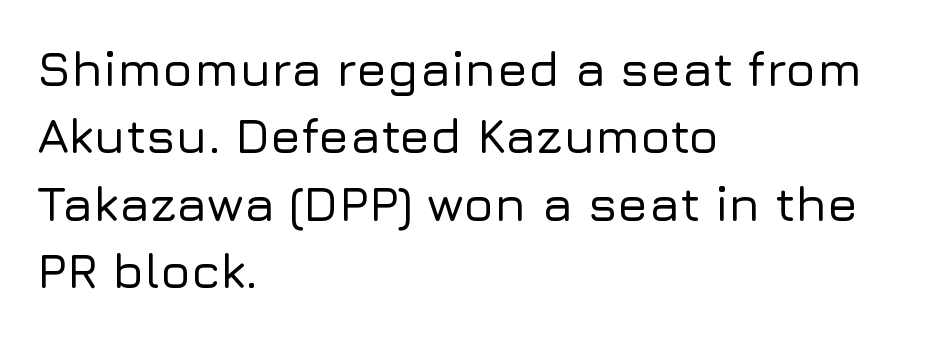
{"serif": "no", "italic": "no", "width": "normal", "stroke_contrast": "low", "x_height": "medium", "monospaced": "no", "underline": "no", "align": "left", "line_spacing": "normal", "line_spacing_ratio": 1.35, "letter_spacing": "normal", "letter_spacing_em": 0.0, "glyph_px": 50}
